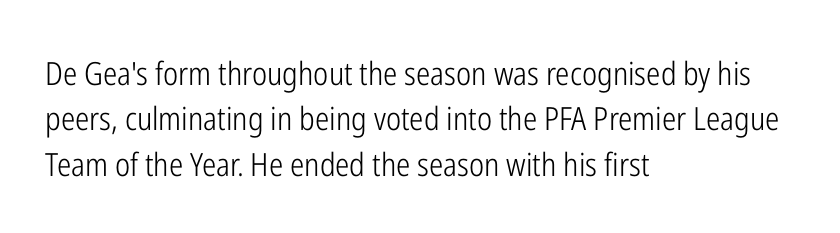
These lines sit exactly where default settings would place them. The passage shown is not underscored anywhere. Words appear dense and cohesive because spacing is normal. Heaviness? Minimal to ordinary, like unemphasized prose. Unlike italic type, these characters show no tilt at all.
